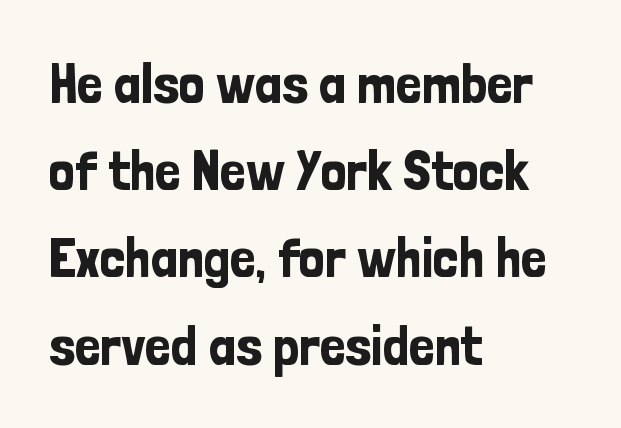
Letter spacing: default. The font family rendered here belongs to the sans-serif group. Think of a printed novel: that variable character pitch is what you see here. No word sits above an underline.
